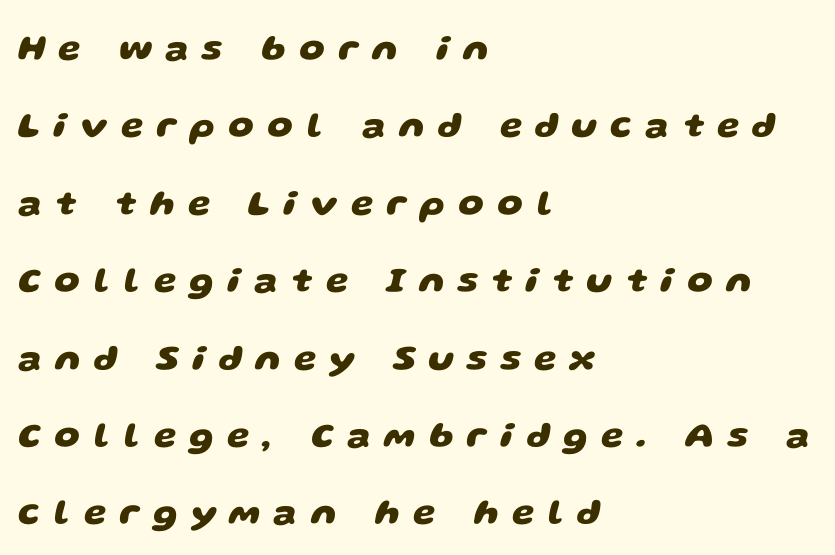
{"serif": "no", "bold": "yes", "weight": "heavy", "width": "wide", "stroke_contrast": "low", "x_height": "large", "monospaced": "no", "underline": "no", "align": "left", "line_spacing": "loose", "line_spacing_ratio": 2.15, "letter_spacing": "wide", "letter_spacing_em": 0.37, "glyph_px": 36}
